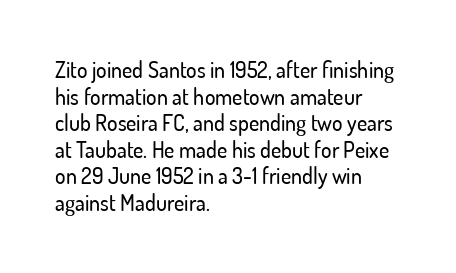
A student would call this left alignment; a typographer would say flush left, rag right. Nobody touched the tracking dial on this one. Tall strokes in this sample are plumb rather than angled. Descenders are the only things crossing below the line.
